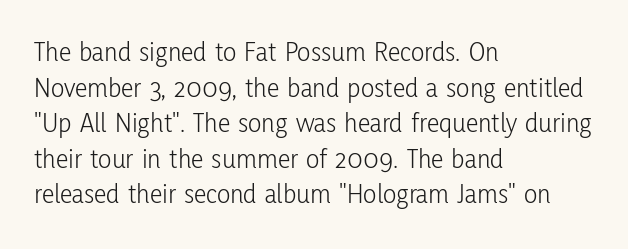
{"serif": "no", "italic": "no", "bold": "no", "weight": "light", "width": "condensed", "stroke_contrast": "low", "x_height": "medium", "monospaced": "no", "underline": "no", "align": "left", "line_spacing": "normal", "line_spacing_ratio": 1.27, "letter_spacing": "normal", "letter_spacing_em": 0.0, "glyph_px": 28}
